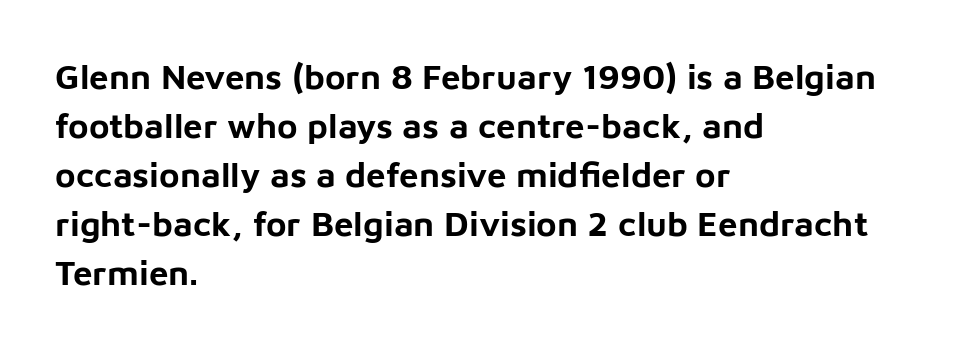
Q: Is the text bold? A: Yes.
Q: Is the text italic (slanted)? A: No, it is upright.
Q: Is the typeface a serif or a sans-serif typeface? A: Sans-serif.
Q: Is the text underlined? A: No.
Q: How is the paragraph aligned? A: Left-aligned.
Q: Is the spacing between letters normal or unusually wide? A: Normal.
Q: Is the spacing between lines tight, normal or loose? A: Normal.
Q: Width (condensed, normal, or wide)? A: Normal.
Q: Stroke contrast? A: Low.
Q: x-height? A: Medium.
Q: Monospaced? A: No.
